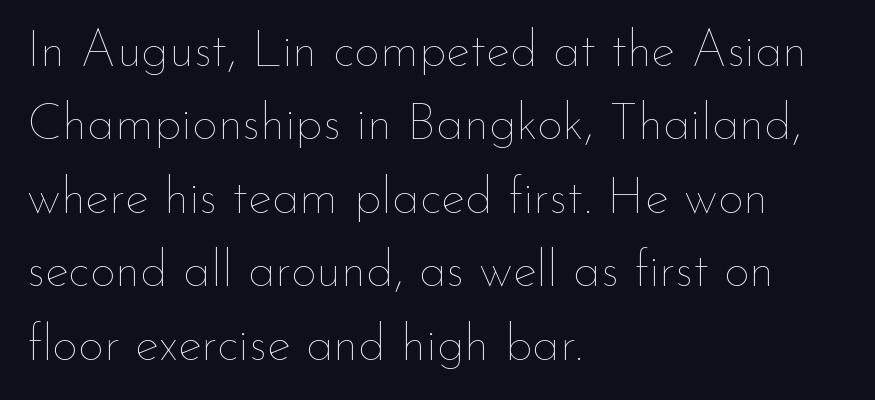
{"italic": "no", "bold": "no", "weight": "thin", "width": "normal", "stroke_contrast": "low", "x_height": "small", "monospaced": "no", "underline": "no", "align": "left", "line_spacing": "normal", "line_spacing_ratio": 1.44, "letter_spacing": "normal", "letter_spacing_em": 0.0, "glyph_px": 51}
